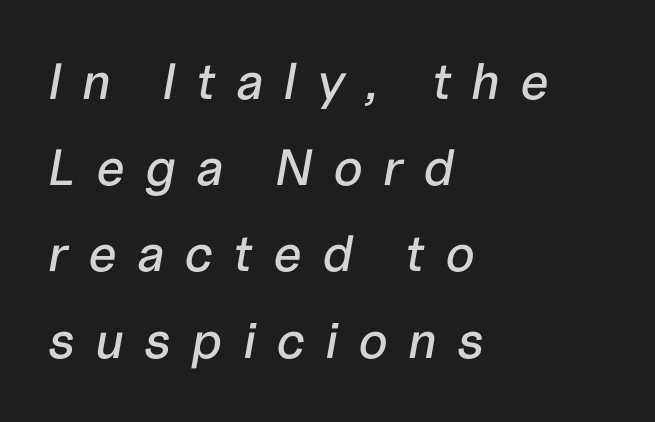
The image shows 51 px text type, italic (leaning right); set left-aligned, normal line spacing (1.69x), unusually wide letter spacing (+0.39 em), not underlined; low stroke contrast and a medium x-height.
